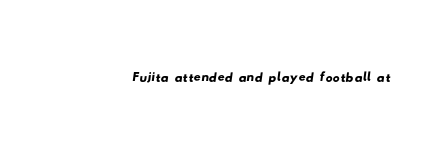
Q: Is the typeface a serif or a sans-serif typeface? A: Sans-serif.
Q: Is the text underlined? A: No.
Q: Is the spacing between letters normal or unusually wide? A: Normal.
Q: Width (condensed, normal, or wide)? A: Wide.
Q: Stroke contrast? A: Low.
Q: x-height? A: Small.
Q: Monospaced? A: No.
